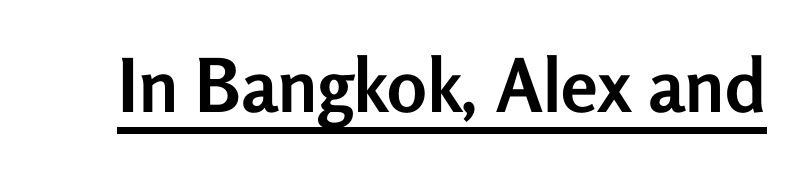
{"serif": "no", "italic": "no", "bold": "yes", "weight": "semibold", "width": "normal", "stroke_contrast": "low", "x_height": "medium", "monospaced": "no", "underline": "yes", "letter_spacing": "normal", "letter_spacing_em": 0.0, "glyph_px": 74}
